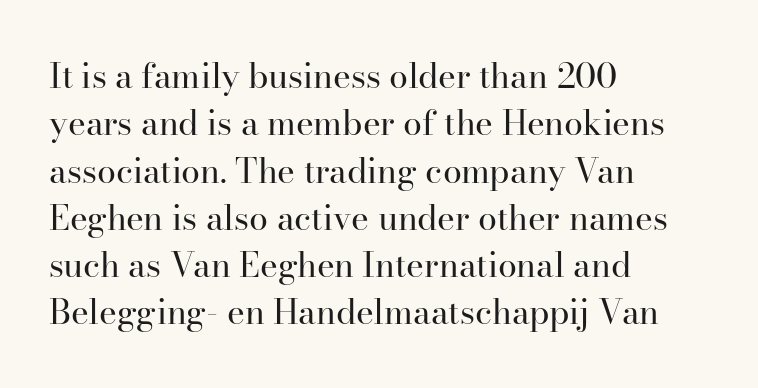
The text was rendered using a seriffed face with decorative stroke endings. Notice how the stems are strictly vertical — no italics here. How would I describe the line gaps? Plain and ordinary. Nothing unusual about the tracking: characters are spaced as the font intends.
